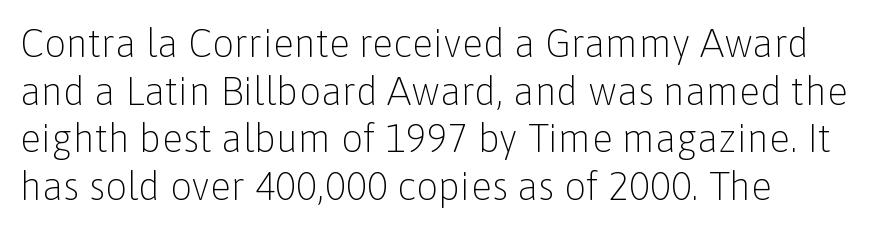
{"serif": "no", "italic": "no", "bold": "no", "weight": "light", "width": "normal", "stroke_contrast": "low", "x_height": "medium", "monospaced": "no", "underline": "no", "align": "left", "line_spacing_ratio": 1.22, "letter_spacing": "normal", "letter_spacing_em": 0.0, "glyph_px": 39}
